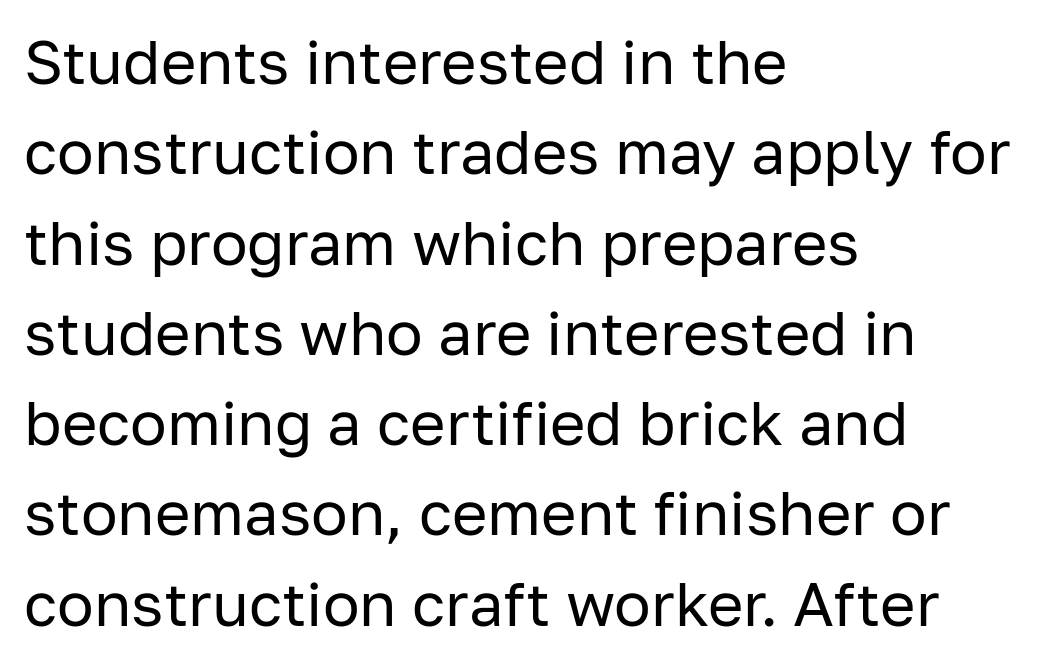
The ragged edge is on the right, which tells us the setting is flush left. The passage shown is typeset with a sans-serif family. Proportional: the letters do not fall into vertical columns. Here the glyphs are tracked normally, forming tight word shapes. The face looks like a standard text weight, possibly lighter. Italic: no, the glyphs are upright roman.
